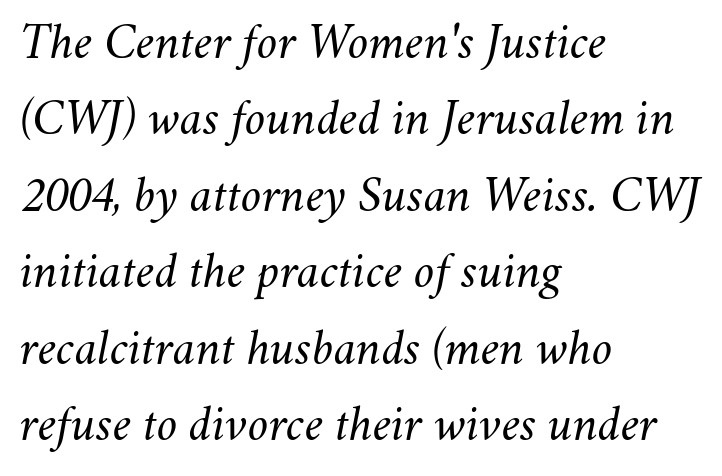
Teacher's note: observe the even left margin — that is flush-left alignment. Descenders are the only things crossing below the line. Leading matches the norm, producing a regular column. The passage shown has conventional tracking throughout. Compared with ordinary roman type, these characters are visibly tilted. Character widths vary here, with narrow letters taking less room than wide ones.
